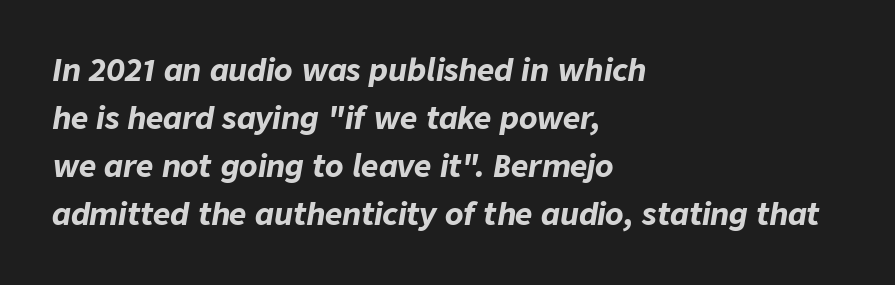
{"italic": "yes", "lean": "right", "slant_degrees": 9, "bold": "yes", "weight": "bold", "width": "normal", "stroke_contrast": "low", "x_height": "medium", "monospaced": "no", "underline": "no", "align": "left", "line_spacing": "normal", "line_spacing_ratio": 1.6, "letter_spacing": "normal", "letter_spacing_em": 0.0, "glyph_px": 30}
